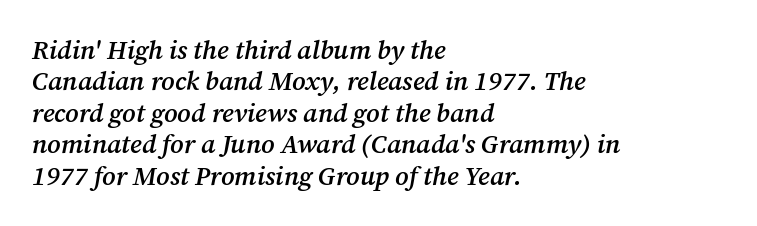
The image shows 26 px text type, italic (leaning right); set left-aligned, line spacing 1.21x, normal letter spacing, not underlined.
